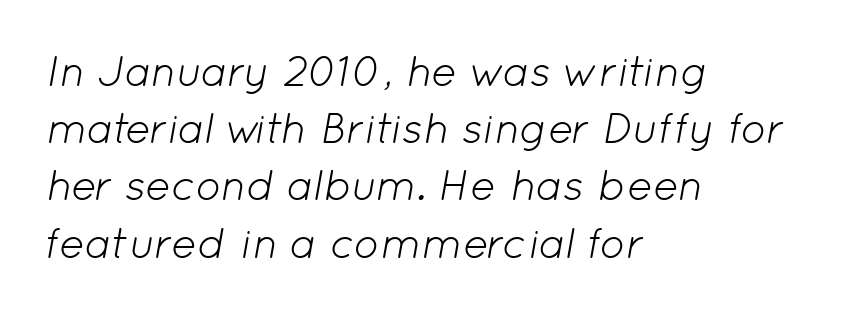
{"italic": "yes", "lean": "right", "slant_degrees": 12, "bold": "no", "weight": "light", "width": "normal", "stroke_contrast": "low", "x_height": "medium", "monospaced": "no", "underline": "no", "align": "left", "line_spacing": "normal", "line_spacing_ratio": 1.33, "letter_spacing": "normal", "letter_spacing_em": 0.0, "glyph_px": 43}
